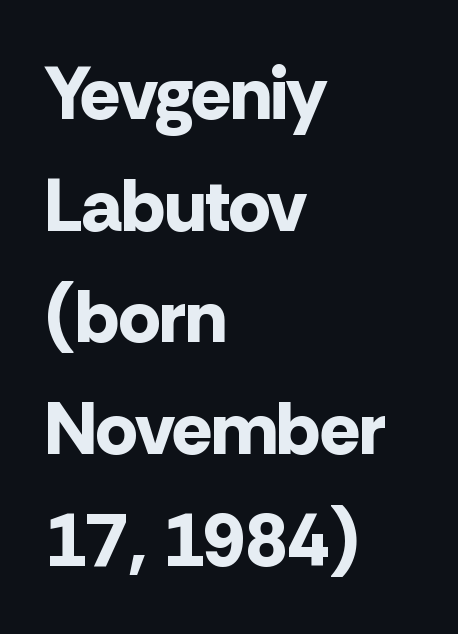
A typesetter would mark this as roman, not italic. Check the space under the baseline: it is left empty. I'd describe the lettering as bold — thick and assertive. The letterforms sit shoulder to shoulder at normal distance.
